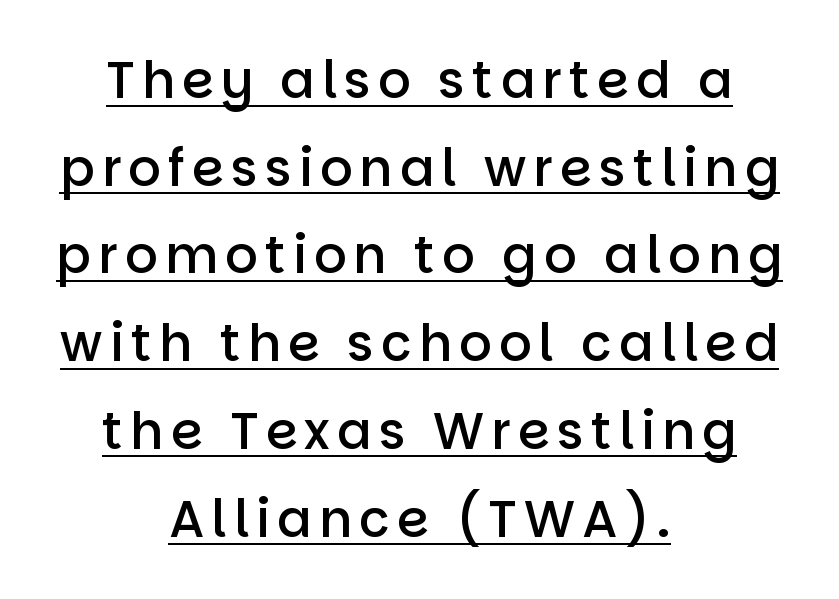
Every row of glyphs is offset so its center matches the block's center. Every word sits above its own underline. Character widths vary here, with narrow letters taking less room than wide ones. This is sans-serif lettering, the kind often seen on screens and signage.
